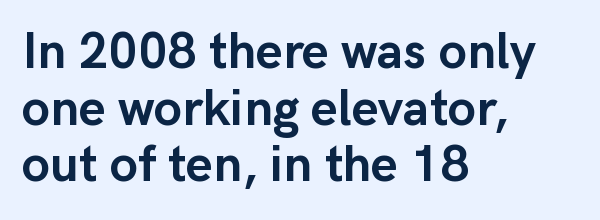
Q: Is the text bold? A: Yes.
Q: Is the text italic (slanted)? A: No, it is upright.
Q: Is the typeface a serif or a sans-serif typeface? A: Sans-serif.
Q: Is the text underlined? A: No.
Q: How is the paragraph aligned? A: Left-aligned.
Q: Is the spacing between letters normal or unusually wide? A: Normal.
Q: Is the spacing between lines tight, normal or loose? A: Tight.
Q: Width (condensed, normal, or wide)? A: Normal.
Q: Stroke contrast? A: Low.
Q: x-height? A: Medium.
Q: Monospaced? A: No.
